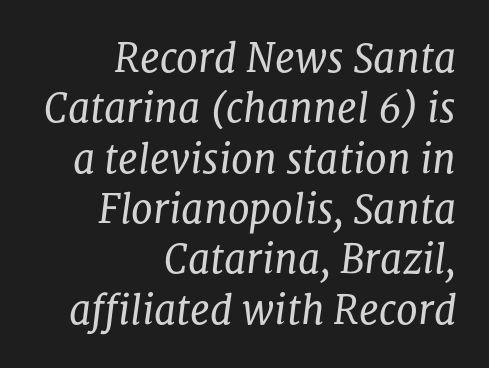
Whoever set this chose a conventional vertical rhythm. Posture: slanted. Stroke terminals: seriffed. The space beneath each line is pristine and unruled.
